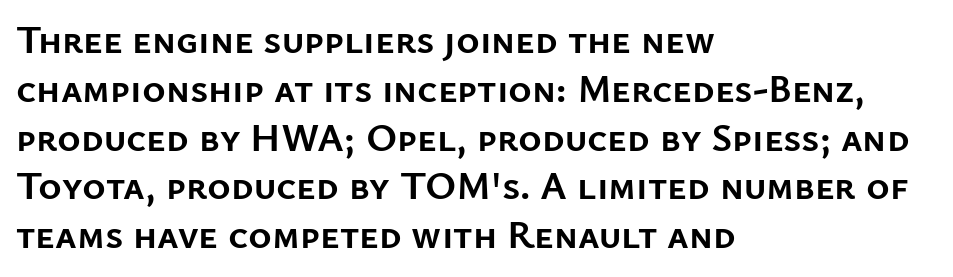
{"serif": "no", "italic": "no", "bold": "yes", "weight": "semibold", "width": "normal", "stroke_contrast": "low", "x_height": "medium", "monospaced": "no", "underline": "no", "align": "left", "line_spacing_ratio": 1.22, "letter_spacing": "normal", "letter_spacing_em": 0.0, "glyph_px": 40}
